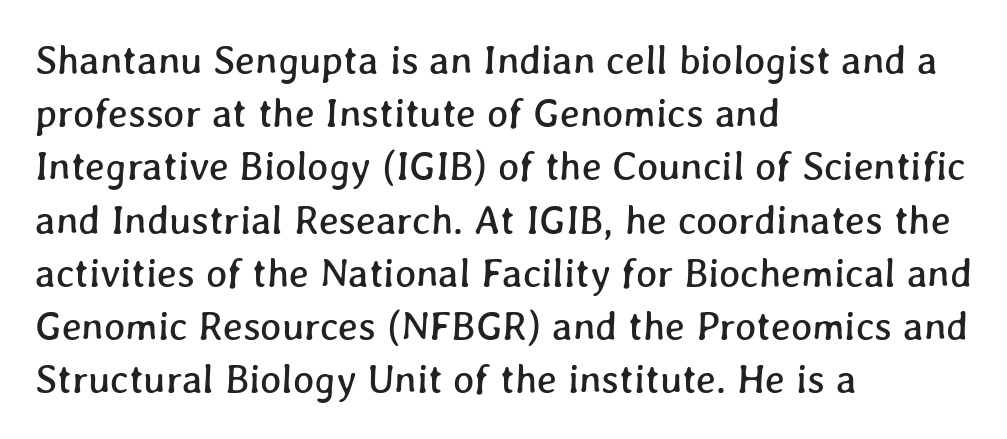
The image shows 40 px text type; set left-aligned, normal line spacing (1.33x), normal letter spacing, not underlined; low stroke contrast and a medium x-height.
